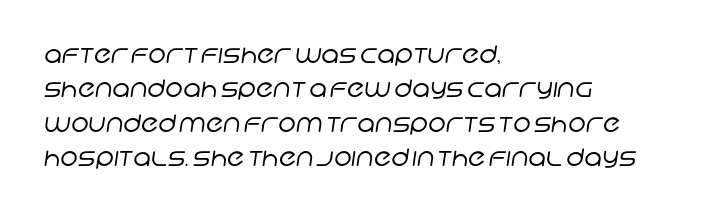
{"bold": "no", "underline": "no", "align": "left", "line_spacing": "normal", "line_spacing_ratio": 1.43, "letter_spacing": "normal", "letter_spacing_em": 0.0, "glyph_px": 24}
